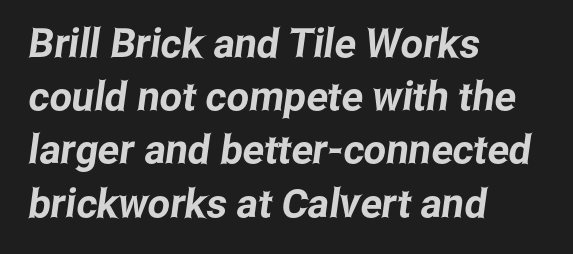
Q: Is the typeface a serif or a sans-serif typeface? A: Sans-serif.
Q: Is the text underlined? A: No.
Q: How is the paragraph aligned? A: Left-aligned.
Q: Is the spacing between letters normal or unusually wide? A: Normal.
Q: Is the spacing between lines tight, normal or loose? A: Normal.
Q: Width (condensed, normal, or wide)? A: Condensed.
Q: Stroke contrast? A: Low.
Q: x-height? A: Medium.
Q: Monospaced? A: No.
